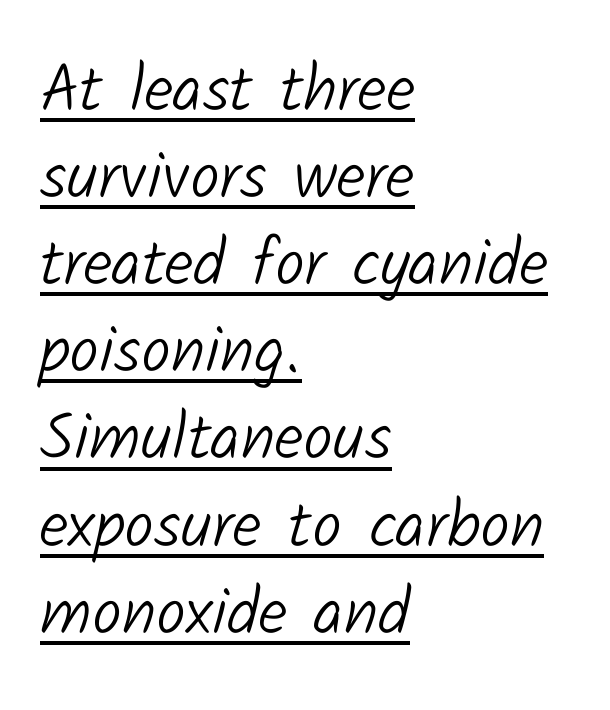
{"serif": "no", "bold": "no", "weight": "light", "width": "normal", "stroke_contrast": "low", "x_height": "medium", "monospaced": "no", "underline": "yes", "align": "left", "line_spacing": "normal", "line_spacing_ratio": 1.32, "letter_spacing": "normal", "letter_spacing_em": 0.0, "glyph_px": 66}
